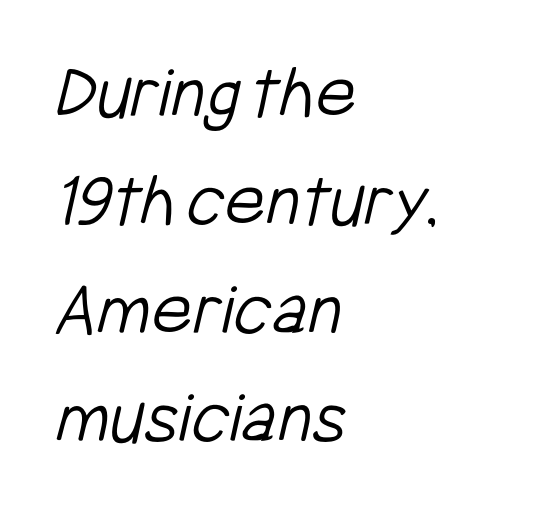
The image shows 78 px light, condensed sans-serif type; set left-aligned, normal line spacing (1.39x), normal letter spacing, not underlined; low stroke contrast and a medium x-height.
